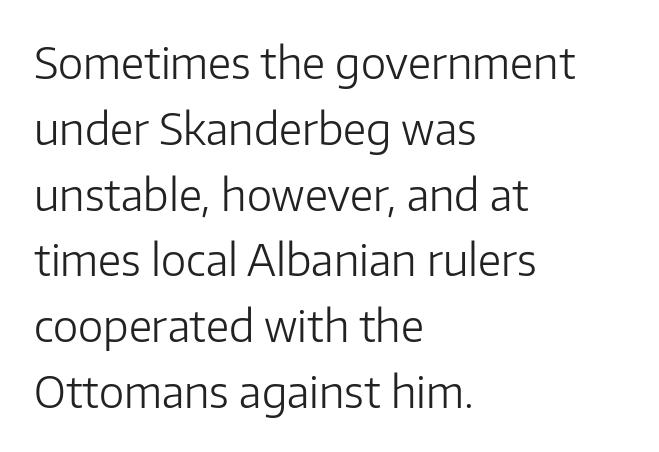
Q: Is the text bold? A: No.
Q: Is the text italic (slanted)? A: No, it is upright.
Q: Is the typeface a serif or a sans-serif typeface? A: Sans-serif.
Q: Is the text underlined? A: No.
Q: How is the paragraph aligned? A: Left-aligned.
Q: Is the spacing between letters normal or unusually wide? A: Normal.
Q: Is the spacing between lines tight, normal or loose? A: Normal.
Q: Width (condensed, normal, or wide)? A: Normal.
Q: Stroke contrast? A: Low.
Q: x-height? A: Medium.
Q: Monospaced? A: No.
